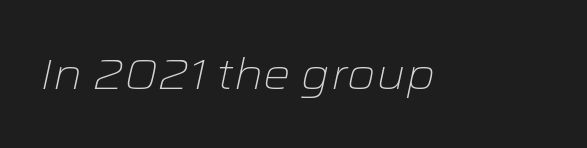
The typography opts for an oblique posture over an upright one. Look at the tracking — it's just the regular setting, nothing added. Weight class: somewhere from thin through regular. The face used here is proportionally spaced, like ordinary book or web type.
